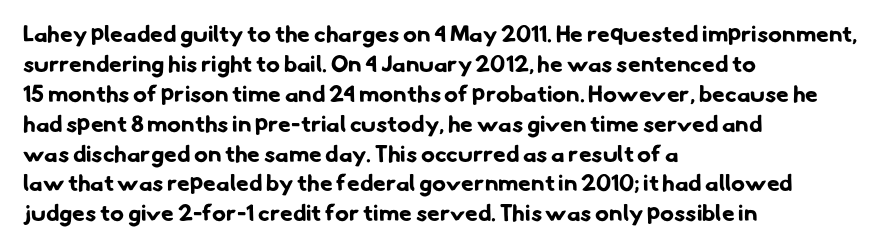
{"bold": "yes", "underline": "no", "align": "left", "line_spacing": "normal", "line_spacing_ratio": 1.3, "letter_spacing": "normal", "letter_spacing_em": 0.0, "glyph_px": 23}
